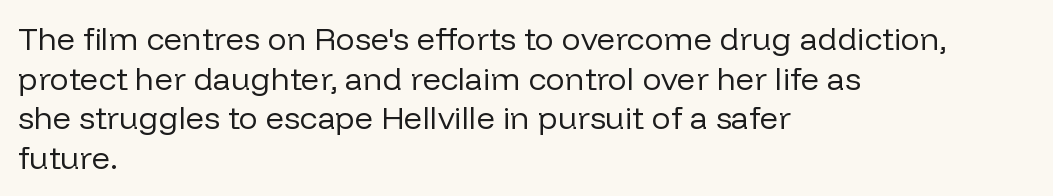
The image shows 32 px regular-weight sans-serif type, upright; set left-aligned, line spacing 1.24x, normal letter spacing, not underlined; low stroke contrast and a medium x-height.
